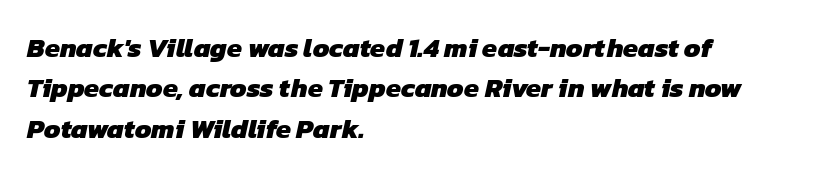
The image shows 27 px bold type; set left-aligned, normal line spacing (1.5x), normal letter spacing, not underlined.
